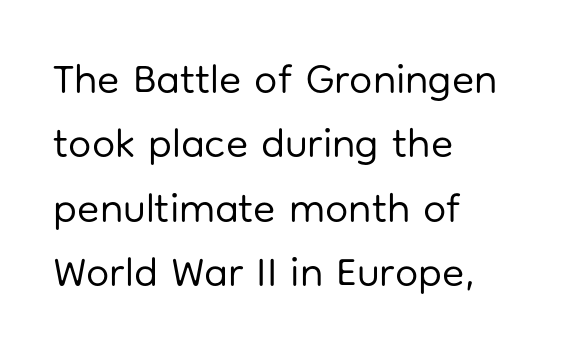
The image shows 41 px regular-weight sans-serif type, upright; set left-aligned, normal line spacing (1.57x), normal letter spacing, not underlined; low stroke contrast and a medium x-height.
